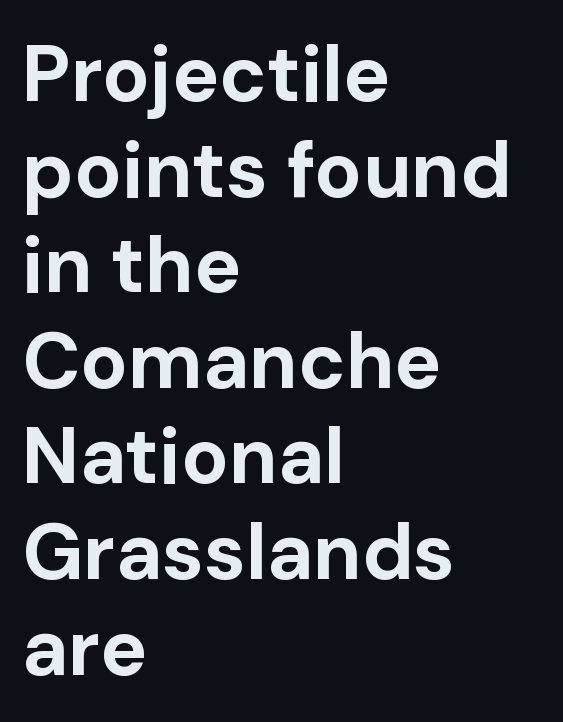
The image shows 79 px bold sans-serif type, upright; set left-aligned, line spacing 1.21x, normal letter spacing, not underlined; low stroke contrast and a medium x-height.
